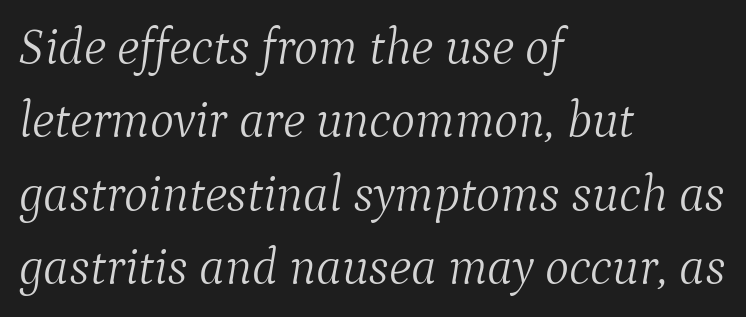
The area under the type is left untouched. Characters follow at the spacing the type designer built in. Does the leading feel generous? No, just average. The rendering uses natural spacing where letterforms have individual widths.
